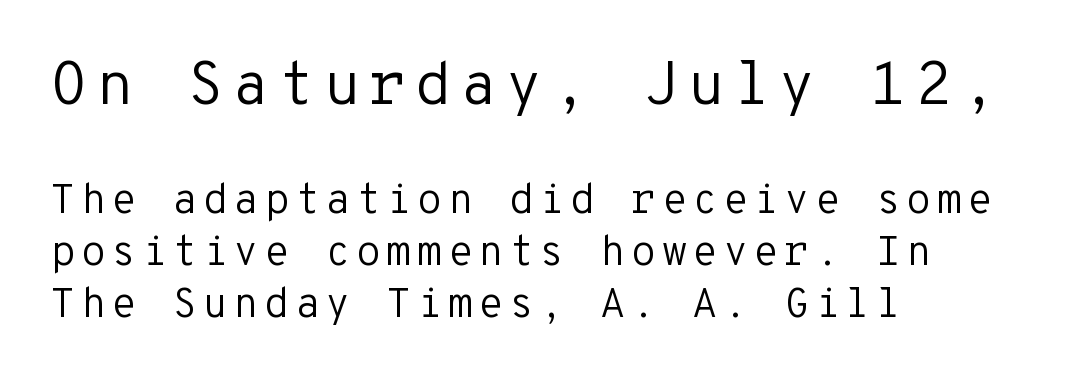
Q: Is the text bold? A: No.
Q: Is the text italic (slanted)? A: No, it is upright.
Q: Is the typeface a serif or a sans-serif typeface? A: Sans-serif.
Q: Is the text underlined? A: No.
Q: How is the paragraph aligned? A: Left-aligned.
Q: Is the spacing between lines tight, normal or loose? A: Normal.
Q: Which block of text is set in a larger size, the first (top) or the second (bottom)? A: The first (top) one.
Q: Width (condensed, normal, or wide)? A: Normal.
Q: Stroke contrast? A: Low.
Q: x-height? A: Medium.
Q: Monospaced? A: Yes.
